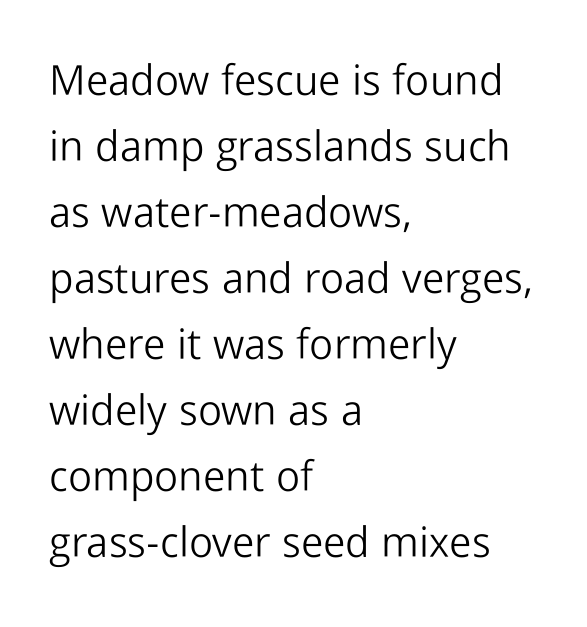
Q: Is the text bold? A: No.
Q: Is the text italic (slanted)? A: No, it is upright.
Q: Is the typeface a serif or a sans-serif typeface? A: Sans-serif.
Q: Is the text underlined? A: No.
Q: How is the paragraph aligned? A: Left-aligned.
Q: Is the spacing between letters normal or unusually wide? A: Normal.
Q: Is the spacing between lines tight, normal or loose? A: Normal.
Q: Width (condensed, normal, or wide)? A: Normal.
Q: Stroke contrast? A: Low.
Q: x-height? A: Medium.
Q: Monospaced? A: No.
